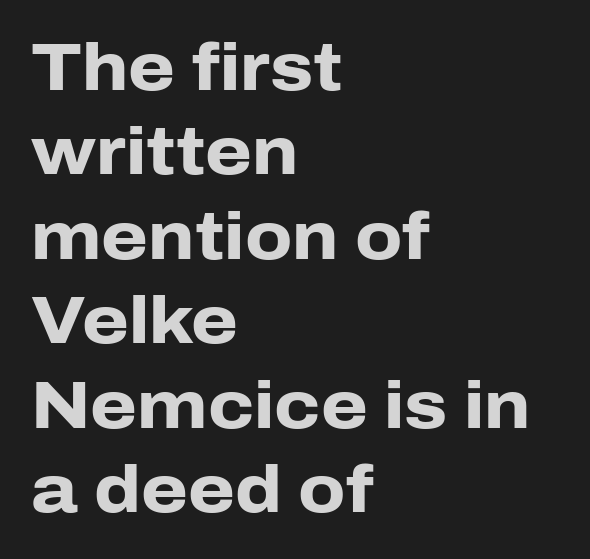
The image shows 67 px heavy sans-serif type, upright; set left-aligned, normal line spacing (1.26x), normal letter spacing, not underlined; low stroke contrast and a medium x-height.
